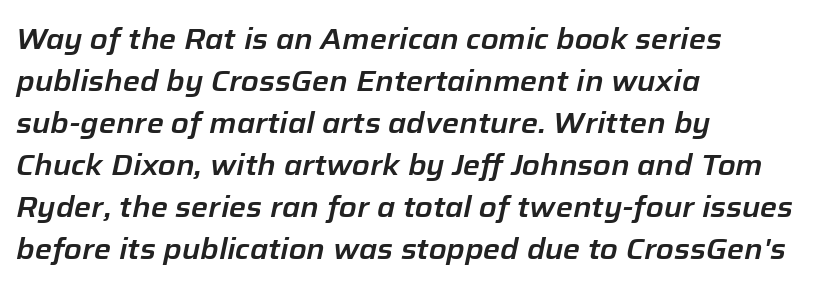
{"italic": "yes", "lean": "right", "slant_degrees": 12, "width": "normal", "stroke_contrast": "low", "x_height": "medium", "monospaced": "no", "underline": "no", "align": "left", "line_spacing": "normal", "line_spacing_ratio": 1.45, "letter_spacing": "normal", "letter_spacing_em": 0.0, "glyph_px": 29}
